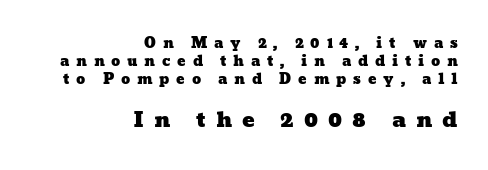
Q: Is the text underlined? A: No.
Q: How is the paragraph aligned? A: Right-aligned.
Q: Is the spacing between letters normal or unusually wide? A: Unusually wide.
Q: Is the spacing between lines tight, normal or loose? A: Normal.
Q: Which block of text is set in a larger size, the first (top) or the second (bottom)? A: The second (bottom) one.
